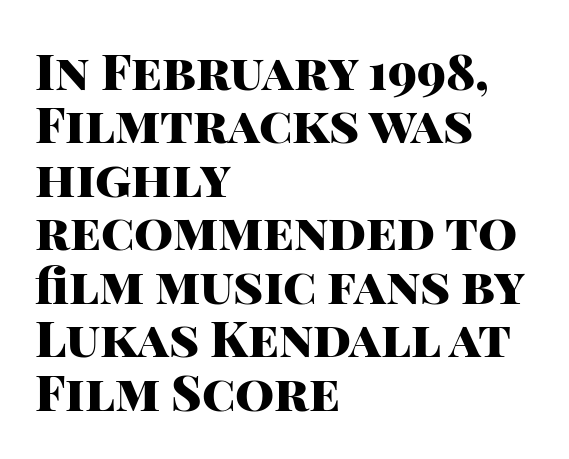
The image shows 50 px heavy sans-serif type, upright; set left-aligned, tight line spacing (1.07x), normal letter spacing, not underlined; high stroke contrast and a large x-height.
